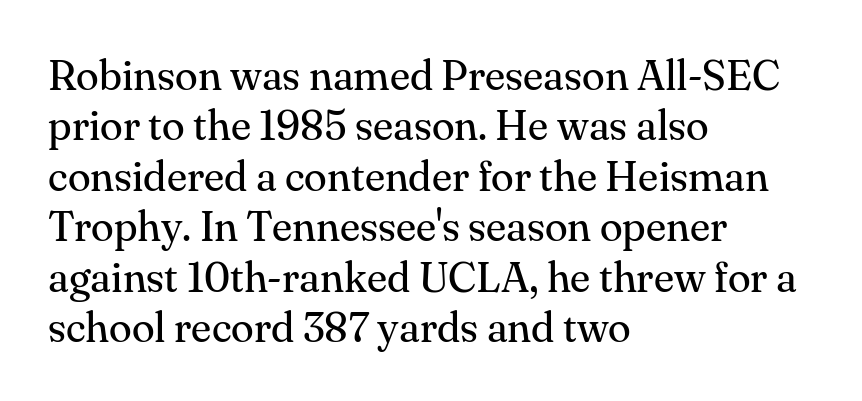
{"serif": "yes", "italic": "no", "bold": "no", "weight": "regular", "width": "normal", "stroke_contrast": "medium", "x_height": "small", "monospaced": "no", "underline": "no", "align": "left", "line_spacing_ratio": 1.2, "letter_spacing": "normal", "letter_spacing_em": 0.0, "glyph_px": 42}
